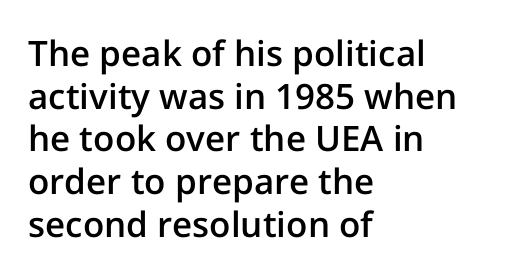
The image shows 35 px semibold sans-serif type, upright; set left-aligned, line spacing 1.22x, normal letter spacing, not underlined; low stroke contrast and a medium x-height.
